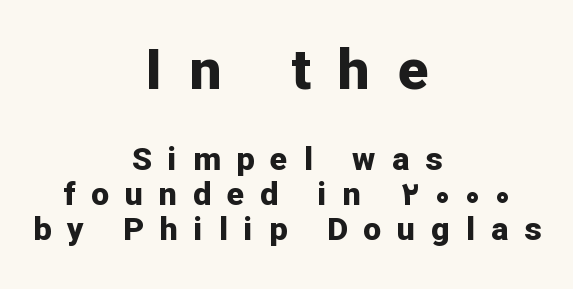
Q: Is the text bold? A: Yes.
Q: Is the text italic (slanted)? A: No, it is upright.
Q: Is the typeface a serif or a sans-serif typeface? A: Sans-serif.
Q: Is the text underlined? A: No.
Q: How is the paragraph aligned? A: Centered.
Q: Is the spacing between letters normal or unusually wide? A: Unusually wide.
Q: Is the spacing between lines tight, normal or loose? A: Tight.
Q: Which block of text is set in a larger size, the first (top) or the second (bottom)? A: The first (top) one.
Q: Width (condensed, normal, or wide)? A: Normal.
Q: Stroke contrast? A: Low.
Q: x-height? A: Medium.
Q: Monospaced? A: No.
